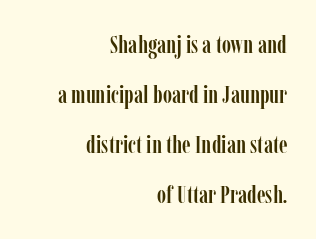
There is no visible air inserted between adjacent glyphs. The space beneath each line is pristine and unruled. Widely set lines give the paragraph a tall, airy silhouette. Line endings align vertically; line beginnings do not. This sample uses an upright cut, with every glyph sitting square on the baseline.
